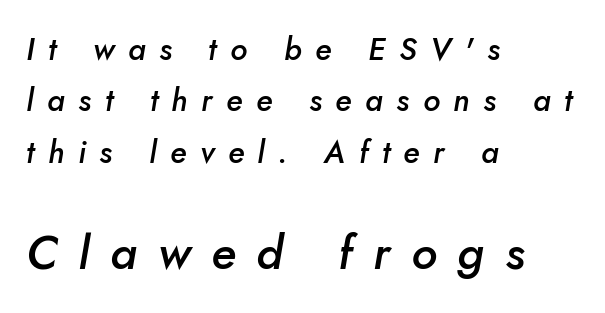
The typography opts for an oblique posture over an upright one. Substantial extra tracking has been applied to these lines. Here the second block reads like a headline and the first like body copy. Spacing verdict: proportional, widths tailored to each character. Horizontal alignment here is leftward, the default for most running prose.
